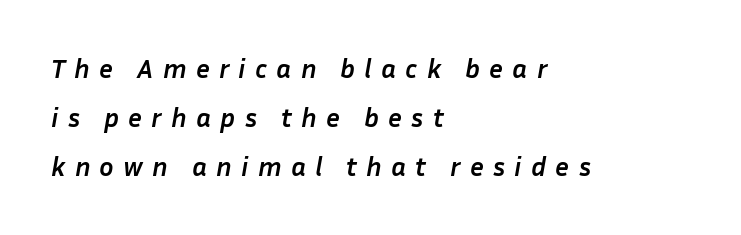
Q: Is the text bold? A: Yes.
Q: Is the text italic (slanted)? A: Yes, it leans right by about 10 degrees.
Q: Is the text underlined? A: No.
Q: How is the paragraph aligned? A: Left-aligned.
Q: Is the spacing between letters normal or unusually wide? A: Unusually wide.
